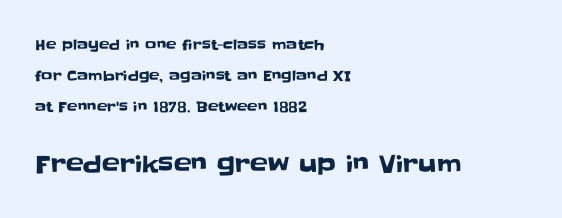
Q: Is the text italic (slanted)? A: No, it is upright.
Q: Is the text underlined? A: No.
Q: How is the paragraph aligned? A: Left-aligned.
Q: Is the spacing between letters normal or unusually wide? A: Normal.
Q: Is the spacing between lines tight, normal or loose? A: Loose.
Q: Which block of text is set in a larger size, the first (top) or the second (bottom)? A: The second (bottom) one.
